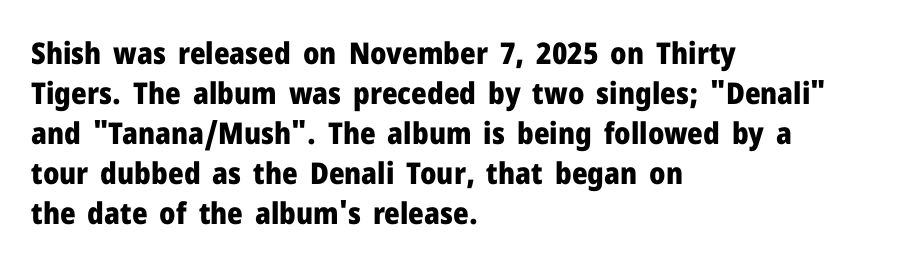
This rendering leaves character spacing at its baseline value. Plenty of ink on the page — the face is bold. The type family on display is of the sans-serif kind. All the whitespace from short lines collects on the right.
